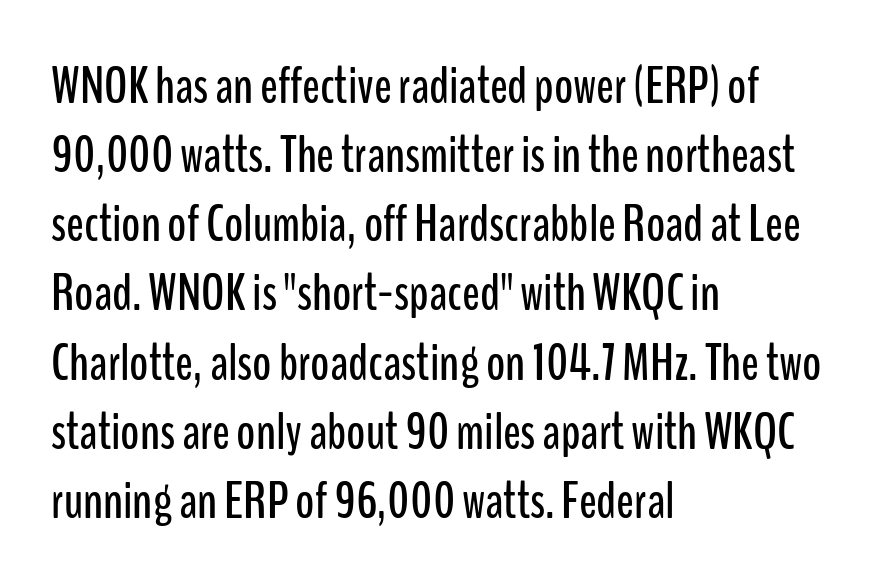
Check where the strokes stop: nothing finishes them off — pure sans. This rendering features lettering with no underline. Line beginnings align vertically; line endings do not. Short note: letters normally spaced. The designer left line spacing at the default.
